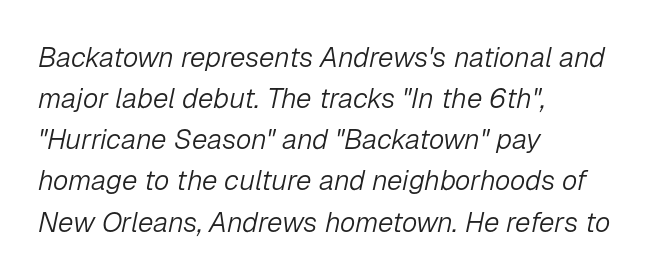
{"italic": "yes", "lean": "right", "slant_degrees": 12, "bold": "no", "weight": "light", "width": "normal", "stroke_contrast": "low", "x_height": "medium", "monospaced": "no", "underline": "no", "align": "left", "line_spacing": "normal", "line_spacing_ratio": 1.47, "letter_spacing": "normal", "letter_spacing_em": 0.0, "glyph_px": 28}
